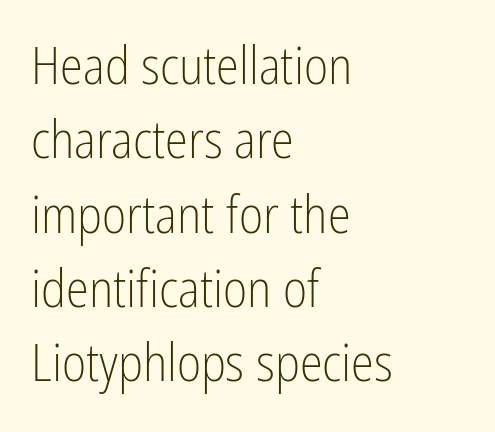
The image shows 52 px light, condensed sans-serif type, upright; set left-aligned, normal line spacing (1.43x), normal letter spacing, not underlined; low stroke contrast and a medium x-height.
